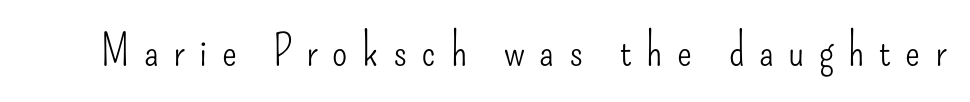
Here the designer chose a conventional face with non-uniform glyph widths. The typeface has the unassuming heft of standard copy or less. Every stem runs plumb, perpendicular to the baseline. Between one letter and the next there's a generous, obvious gap. Regarding serifs, this sample does without them. Decoration check: the copy has no underline.
